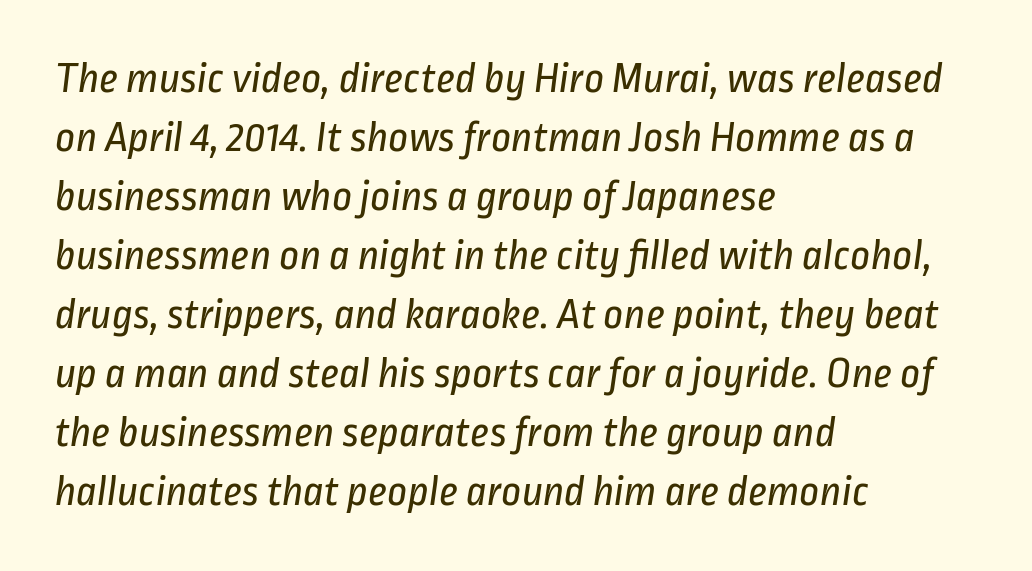
{"serif": "no", "bold": "no", "weight": "regular", "width": "condensed", "stroke_contrast": "low", "x_height": "medium", "monospaced": "no", "underline": "no", "align": "left", "line_spacing": "normal", "line_spacing_ratio": 1.34, "letter_spacing": "normal", "letter_spacing_em": 0.0, "glyph_px": 44}
